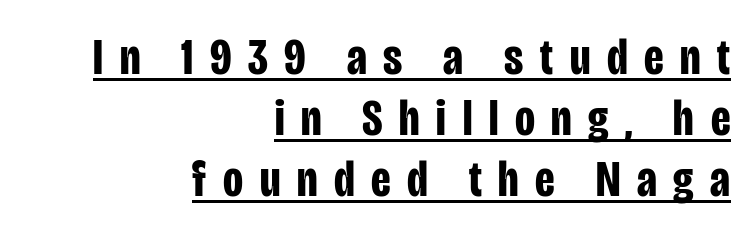
In terms of letterform style, serifs are entirely absent. The rag falls on the left side of this text block. Spacing verdict: proportional, widths tailored to each character. It's the straight-up-and-down kind of type.
